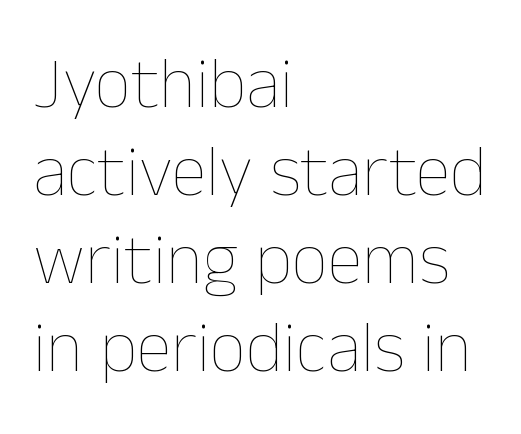
{"italic": "no", "bold": "no", "weight": "thin", "width": "normal", "stroke_contrast": "low", "x_height": "medium", "monospaced": "no", "underline": "no", "align": "left", "line_spacing_ratio": 1.22, "letter_spacing": "normal", "letter_spacing_em": 0.0, "glyph_px": 72}
